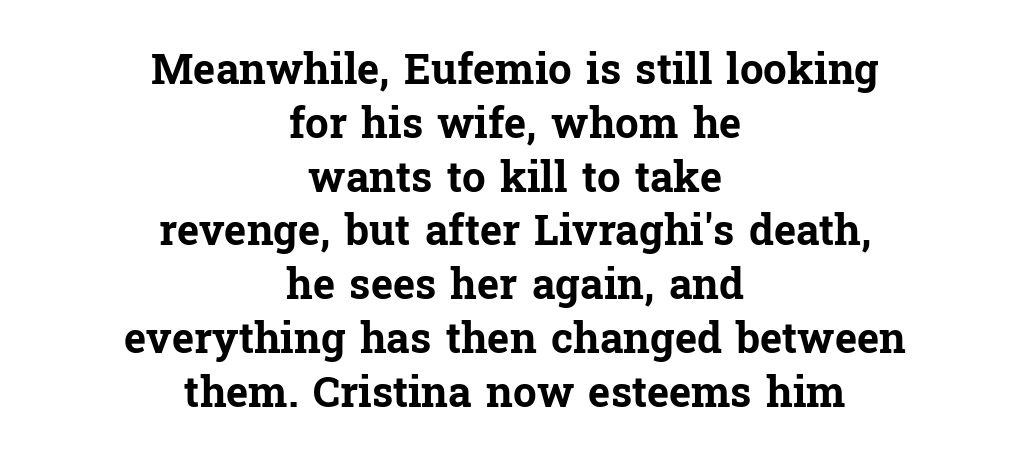
{"serif": "yes", "italic": "no", "bold": "yes", "weight": "bold", "width": "normal", "stroke_contrast": "low", "x_height": "medium", "monospaced": "no", "underline": "no", "align": "center", "line_spacing": "normal", "line_spacing_ratio": 1.28, "letter_spacing": "normal", "letter_spacing_em": 0.0, "glyph_px": 42}
